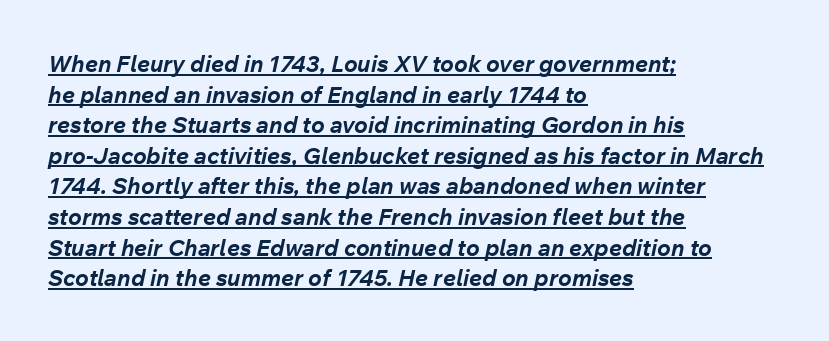
The image shows 23 px bold type, italic (leaning right); set left-aligned, normal line spacing (1.33x), normal letter spacing, underlined.
